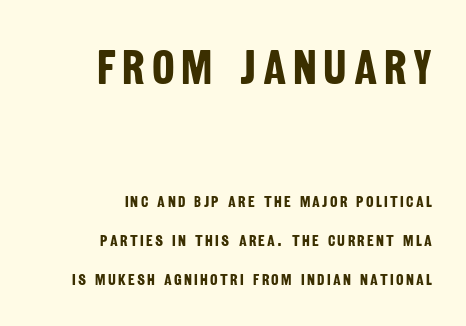
Airy leading. The passage shown is typed in a proportional face where columns would drift. I'd call this a sans setting — the letters go barefoot. This rendering uses right alignment, leaving the left contour irregular. Each row of text sits above clean, open space.
